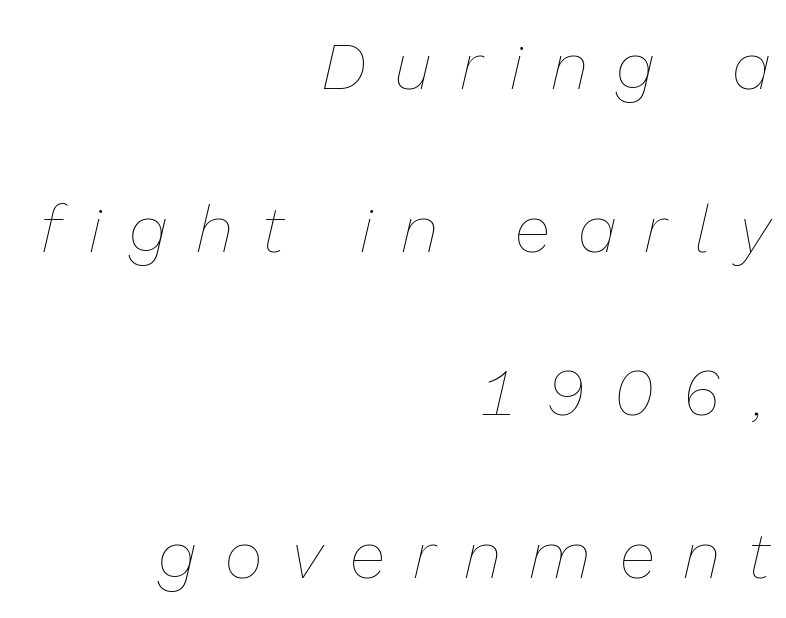
Q: Is the text bold? A: No.
Q: Is the text italic (slanted)? A: Yes, it leans right by about 13 degrees.
Q: Is the text underlined? A: No.
Q: How is the paragraph aligned? A: Right-aligned.
Q: Is the spacing between letters normal or unusually wide? A: Unusually wide.
Q: Is the spacing between lines tight, normal or loose? A: Loose.
Q: Width (condensed, normal, or wide)? A: Normal.
Q: Stroke contrast? A: Low.
Q: x-height? A: Medium.
Q: Monospaced? A: No.
